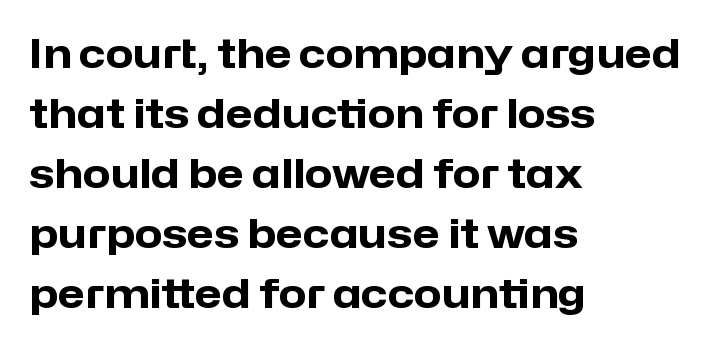
{"serif": "no", "italic": "no", "bold": "yes", "weight": "heavy", "width": "normal", "stroke_contrast": "low", "x_height": "medium", "monospaced": "no", "underline": "no", "align": "left", "line_spacing": "normal", "line_spacing_ratio": 1.5, "letter_spacing": "normal", "letter_spacing_em": 0.0, "glyph_px": 40}
